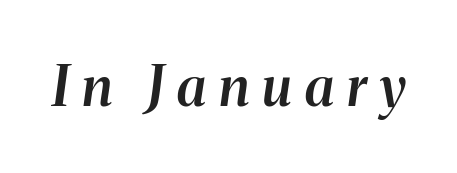
Q: Is the text bold? A: Semi-bold.
Q: Is the text italic (slanted)? A: Yes, it leans right by about 8 degrees.
Q: Is the text underlined? A: No.
Q: Is the spacing between letters normal or unusually wide? A: Unusually wide.
Q: Width (condensed, normal, or wide)? A: Normal.
Q: Stroke contrast? A: Medium.
Q: x-height? A: Medium.
Q: Monospaced? A: No.
